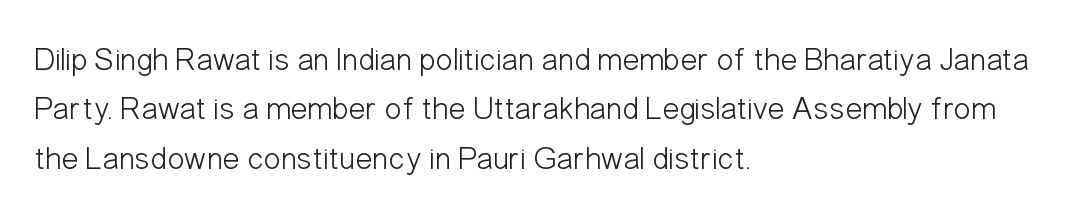
In terms of letterform style, serifs are entirely absent. The face used here is proportionally spaced, like ordinary book or web type. The letters look calm and open, with moderate or lighter stems. The gaps between neighbouring characters are ordinary and unremarkable. The paragraph shown leans on its left margin.
